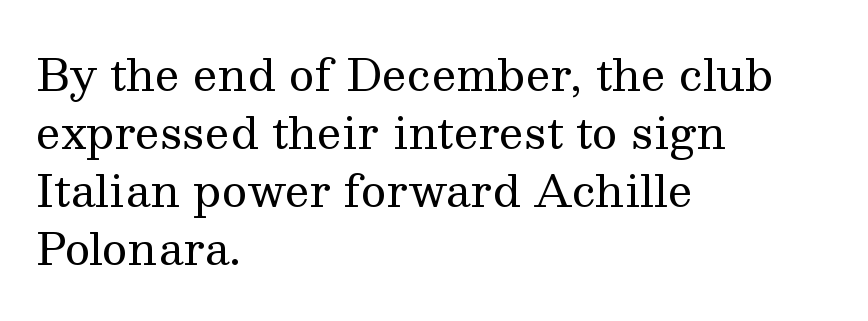
{"serif": "yes", "italic": "no", "bold": "no", "weight": "regular", "width": "normal", "stroke_contrast": "medium", "x_height": "medium", "monospaced": "no", "underline": "no", "align": "left", "line_spacing": "normal", "line_spacing_ratio": 1.32, "letter_spacing": "normal", "letter_spacing_em": 0.0, "glyph_px": 44}
